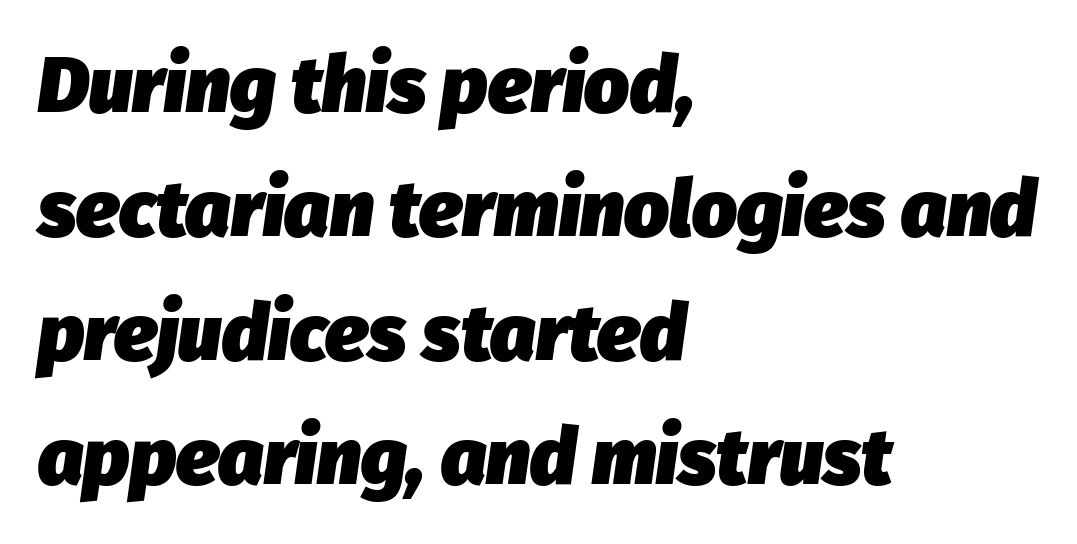
Look at the stroke-to-counter ratio: heavy, a bold. Line spacing here is normal. Students, note that the glyphs here touch the page at normal intervals. In CSS terms this would be text-align: left. Varying glyph widths throughout — classic text-font behaviour.
